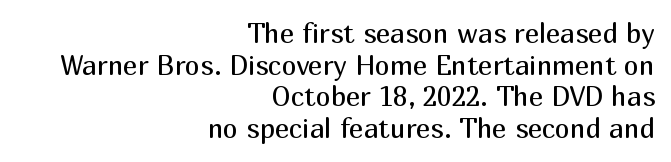
The letters look calm and open, with moderate or lighter stems. Glyph-to-glyph distance matches everyday printed text. It's the straight-up-and-down kind of type. The foot of each line stays bare and open. Caption: multi-line text, flush right, ragged left.
